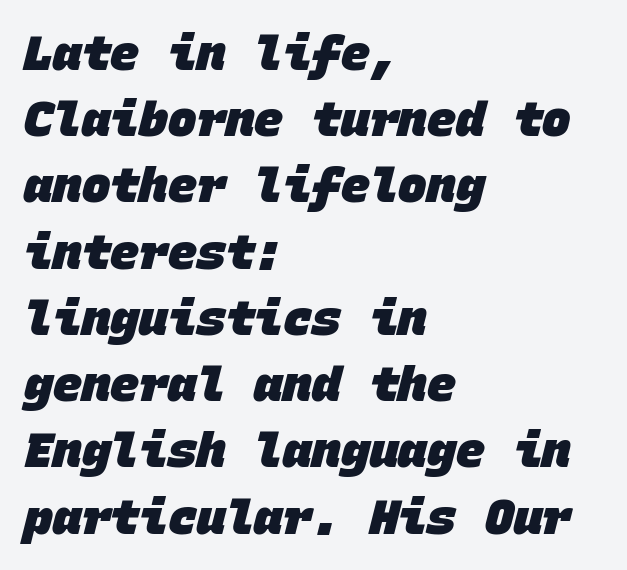
Q: Is the text bold? A: Yes.
Q: Is the typeface a serif or a sans-serif typeface? A: Sans-serif.
Q: Is the text underlined? A: No.
Q: How is the paragraph aligned? A: Left-aligned.
Q: Is the spacing between letters normal or unusually wide? A: Normal.
Q: Is the spacing between lines tight, normal or loose? A: Normal.
Q: Width (condensed, normal, or wide)? A: Normal.
Q: Stroke contrast? A: Low.
Q: x-height? A: Large.
Q: Monospaced? A: Yes.
